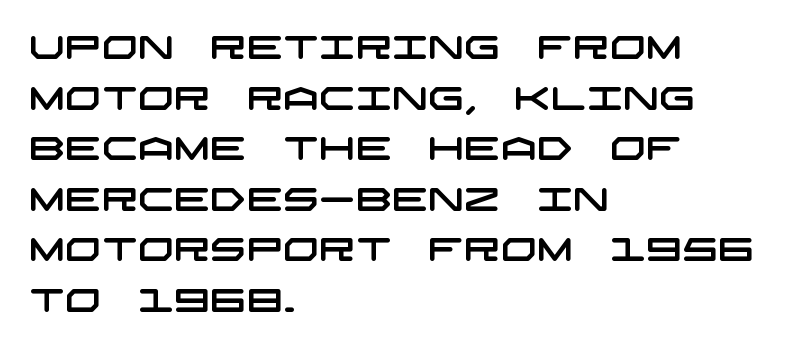
Q: Is the typeface a serif or a sans-serif typeface? A: Sans-serif.
Q: Is the text underlined? A: No.
Q: How is the paragraph aligned? A: Left-aligned.
Q: Is the spacing between letters normal or unusually wide? A: Normal.
Q: Is the spacing between lines tight, normal or loose? A: Normal.
Q: Width (condensed, normal, or wide)? A: Wide.
Q: Stroke contrast? A: Low.
Q: x-height? A: Large.
